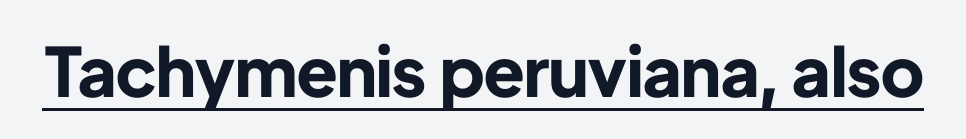
Q: Is the text bold? A: Yes.
Q: Is the text italic (slanted)? A: No, it is upright.
Q: Is the typeface a serif or a sans-serif typeface? A: Sans-serif.
Q: Is the text underlined? A: Yes.
Q: Is the spacing between letters normal or unusually wide? A: Normal.
Q: Width (condensed, normal, or wide)? A: Normal.
Q: Stroke contrast? A: Low.
Q: x-height? A: Medium.
Q: Monospaced? A: No.
